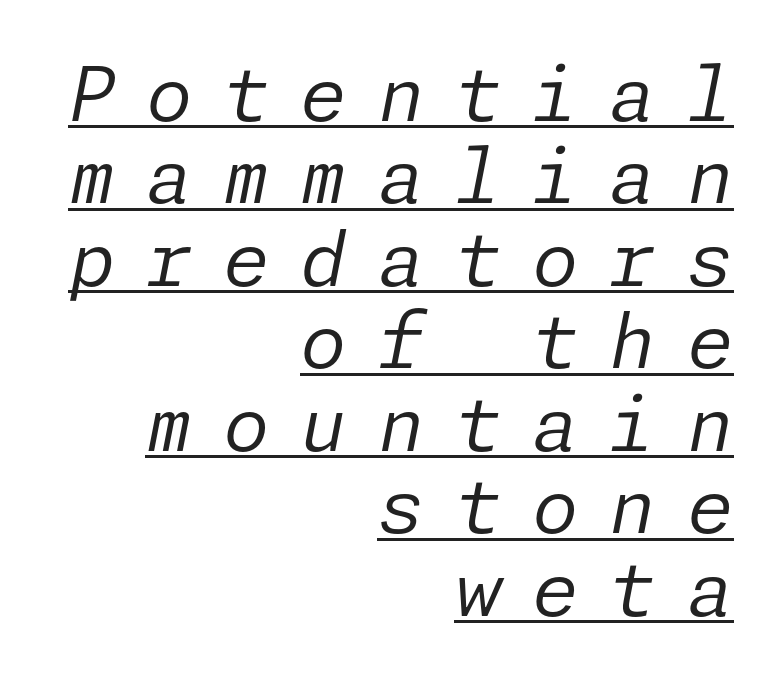
The cut favours lightness, reaching ordinary text weight at its darkest. The setting favours the right margin, as signatures and pull-quotes sometimes do. Display-style spreading of the glyphs; the letterfit is very open. This is underlined copy, the kind a proofreader might mark for attention. When letters slant like this, we call the style italic.
